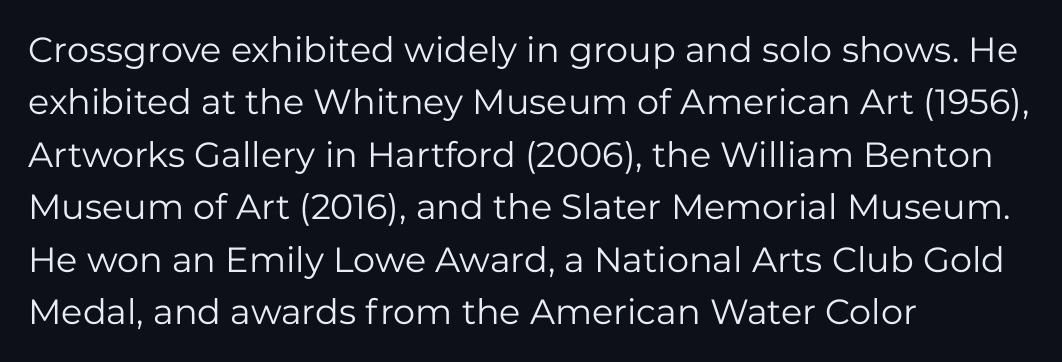
The image shows 35 px regular-weight sans-serif type, upright; set left-aligned, normal line spacing (1.5x), normal letter spacing, not underlined; low stroke contrast and a medium x-height.
